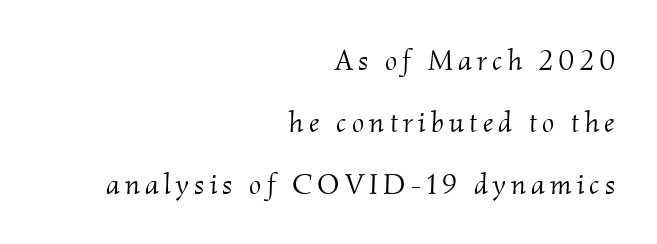
Q: Is the text bold? A: No.
Q: Is the text italic (slanted)? A: Yes, it leans right by about 2 degrees.
Q: Is the typeface a serif or a sans-serif typeface? A: Serif.
Q: Is the text underlined? A: No.
Q: How is the paragraph aligned? A: Right-aligned.
Q: Is the spacing between lines tight, normal or loose? A: Loose.
Q: Width (condensed, normal, or wide)? A: Normal.
Q: Stroke contrast? A: Medium.
Q: x-height? A: Small.
Q: Monospaced? A: No.
